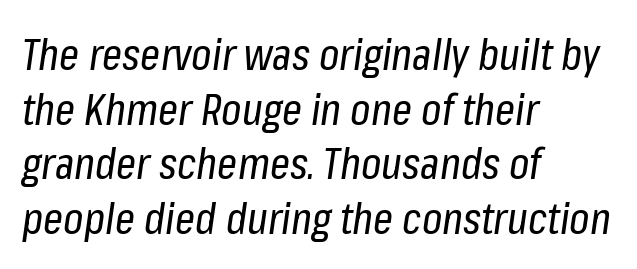
Q: Is the text bold? A: No.
Q: Is the text italic (slanted)? A: Yes, it leans right by about 8 degrees.
Q: Is the text underlined? A: No.
Q: How is the paragraph aligned? A: Left-aligned.
Q: Is the spacing between letters normal or unusually wide? A: Normal.
Q: Width (condensed, normal, or wide)? A: Condensed.
Q: Stroke contrast? A: Low.
Q: x-height? A: Medium.
Q: Monospaced? A: No.
